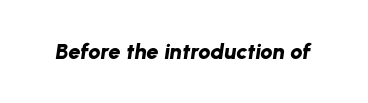
The image shows 22 px bold type, italic (leaning right); set normal letter spacing, not underlined.
